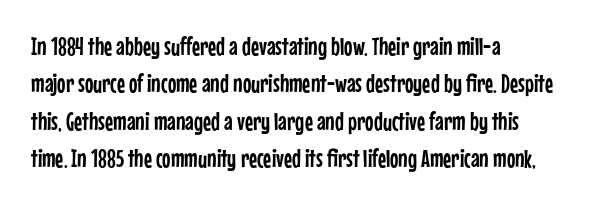
The image shows 25 px text type, upright; set left-aligned, normal line spacing (1.5x), normal letter spacing, not underlined.
